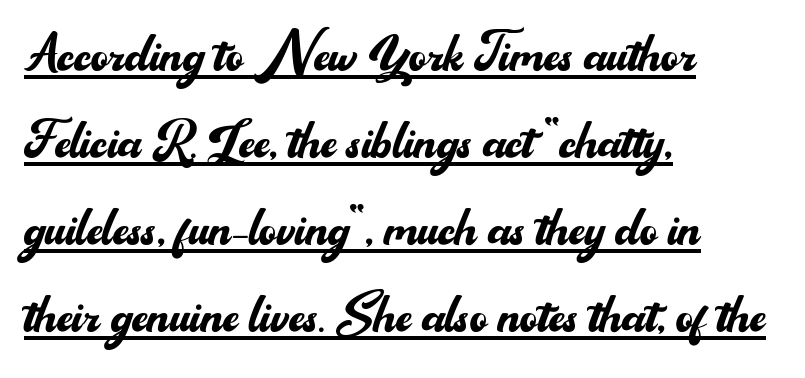
The image shows 67 px regular-weight sans-serif type; set left-aligned, normal line spacing (1.3x), normal letter spacing, underlined; medium stroke contrast and a small x-height.
